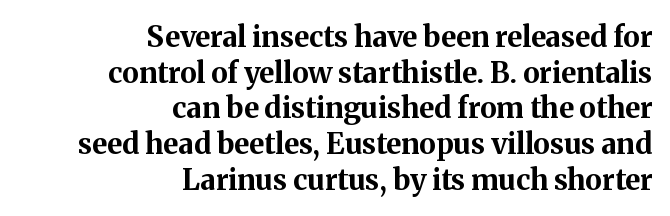
Small tapered or slab feet sit at the stroke ends, so this counts as serif. Glyph-to-glyph distance matches everyday printed text. The string is rendered with underlining switched off. The passage shown is typed in a proportional face where columns would drift. Rendered with straight, roman letterforms. The passage shown is emphatically bold.
